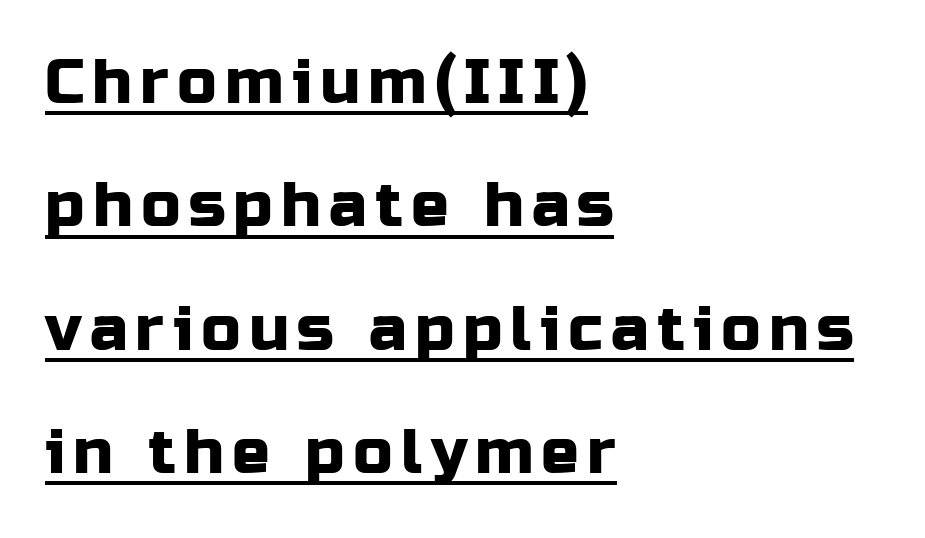
Q: Is the text italic (slanted)? A: No, it is upright.
Q: Is the typeface a serif or a sans-serif typeface? A: Sans-serif.
Q: Is the text underlined? A: Yes.
Q: How is the paragraph aligned? A: Left-aligned.
Q: Is the spacing between lines tight, normal or loose? A: Loose.
Q: Width (condensed, normal, or wide)? A: Normal.
Q: Stroke contrast? A: Low.
Q: x-height? A: Medium.
Q: Monospaced? A: No.
